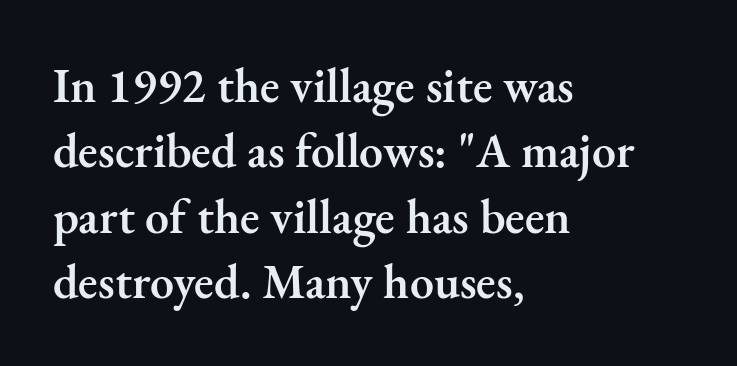
Q: Is the text bold? A: Semi-bold.
Q: Is the text italic (slanted)? A: No, it is upright.
Q: Is the typeface a serif or a sans-serif typeface? A: Serif.
Q: Is the text underlined? A: No.
Q: How is the paragraph aligned? A: Left-aligned.
Q: Is the spacing between letters normal or unusually wide? A: Normal.
Q: Is the spacing between lines tight, normal or loose? A: Normal.
Q: Width (condensed, normal, or wide)? A: Normal.
Q: Stroke contrast? A: Medium.
Q: x-height? A: Small.
Q: Monospaced? A: No.
